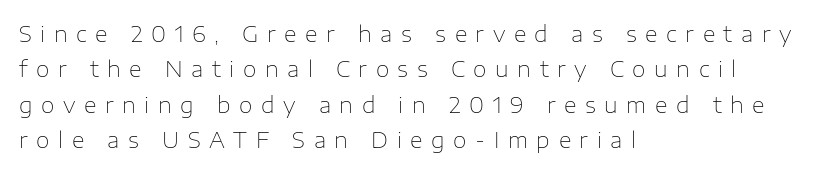
The image shows 22 px text type, upright; set left-aligned, normal line spacing (1.61x), unusually wide letter spacing (+0.39 em), not underlined.
